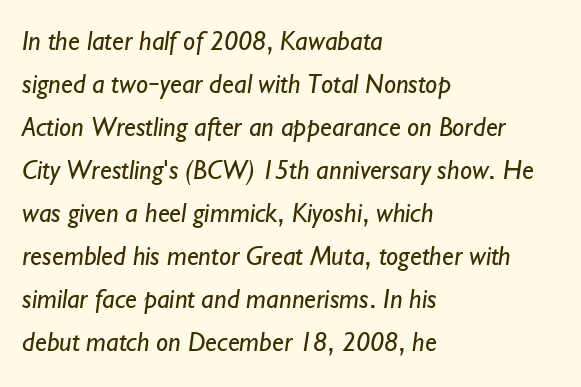
Q: Is the text bold? A: No.
Q: Is the text underlined? A: No.
Q: How is the paragraph aligned? A: Left-aligned.
Q: Is the spacing between letters normal or unusually wide? A: Normal.
Q: Is the spacing between lines tight, normal or loose? A: Normal.
